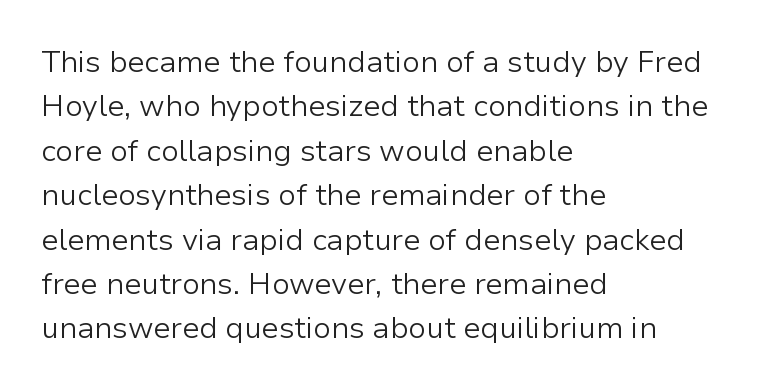
{"serif": "no", "italic": "no", "bold": "no", "weight": "light", "width": "normal", "stroke_contrast": "low", "x_height": "medium", "monospaced": "no", "underline": "no", "align": "left", "line_spacing": "normal", "line_spacing_ratio": 1.48, "letter_spacing": "normal", "letter_spacing_em": 0.0, "glyph_px": 30}
